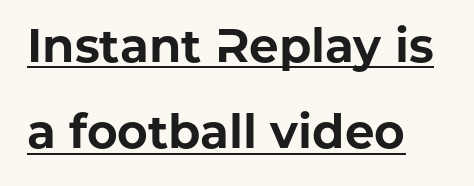
The image shows 47 px bold sans-serif type, upright; set line spacing 1.84x, normal letter spacing, underlined; low stroke contrast and a medium x-height.
